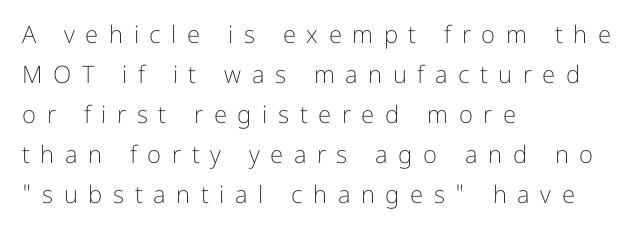
Evenly set lines give the paragraph a standard silhouette. The rendering anchors every line to the left-hand side. Words float on clear page, feet unadorned. Think standard paragraph weight, or any step lighter than that.
